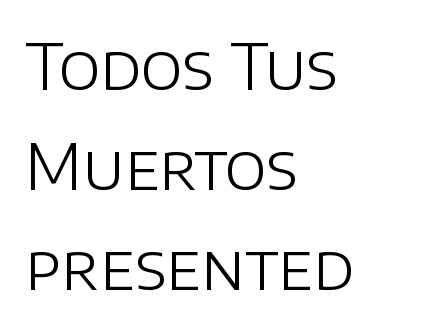
The image shows 63 px light sans-serif type, upright; set left-aligned, normal line spacing (1.59x), normal letter spacing, not underlined; low stroke contrast and a large x-height.
